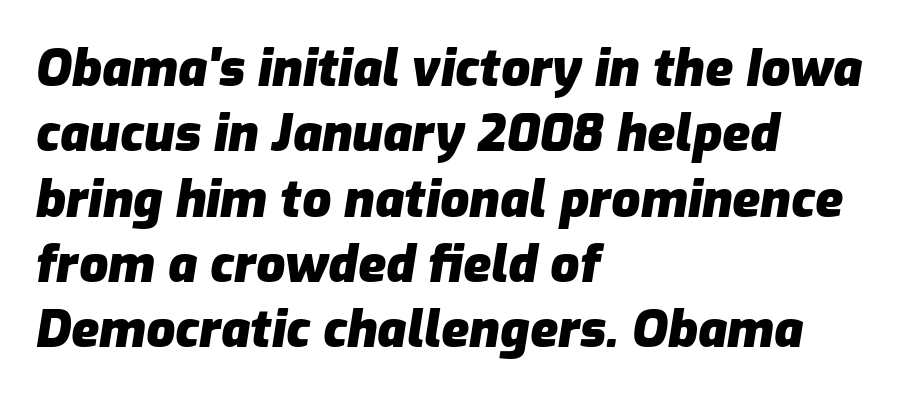
The letters are bold, with thick, heavy strokes. The letters advance in unequal steps, a hallmark of proportional type. Tall strokes in this sample are angled rather than plumb. Evenly set lines give the paragraph a standard silhouette. Bare-footed words on every line. Which margin do the lines hug? The left one — the right edge is uneven.
